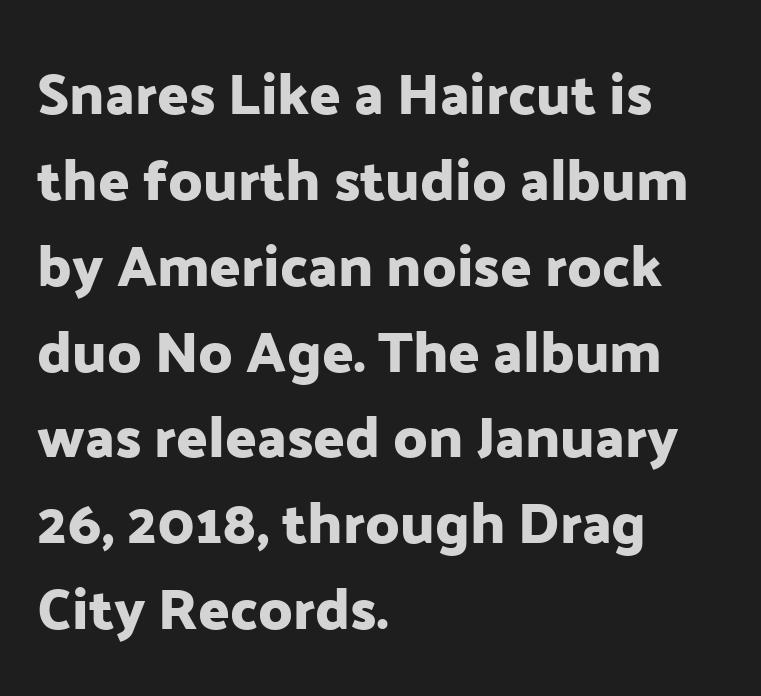
Vertically, the passage feels balanced, rows spaced as you'd expect. The rendering shows plain stroke endings on the letterforms — a sans-serif design. The foot of each line stays bare and open. Quick note: not italic, upright.
